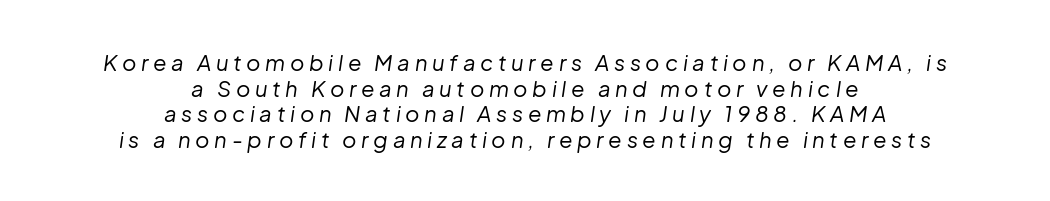
Centered paragraph, ragged on both sides. Only glyphs here, with clear space below each row. Vertical stems look standard width or narrower in stroke. Notice how the stems are inclined rather than vertical — that's the hallmark of italics. Students, note that the glyphs here are deliberately spaced far apart.
